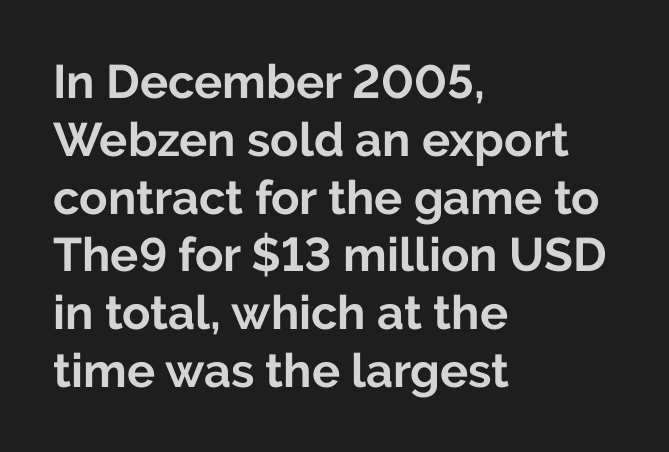
Rule under the text: the space is simply empty. This rendering uses left alignment, leaving the right contour irregular. The letters stand straight up with perfectly vertical stems. Looks like regular typesetting: each glyph gets only the width it needs.
